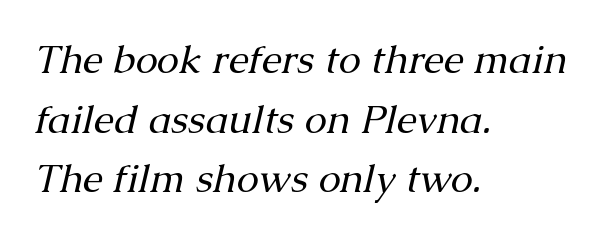
The image shows 40 px regular-weight serif type, italic (leaning right); set left-aligned, normal line spacing (1.49x), normal letter spacing, not underlined; medium stroke contrast and a medium x-height.
